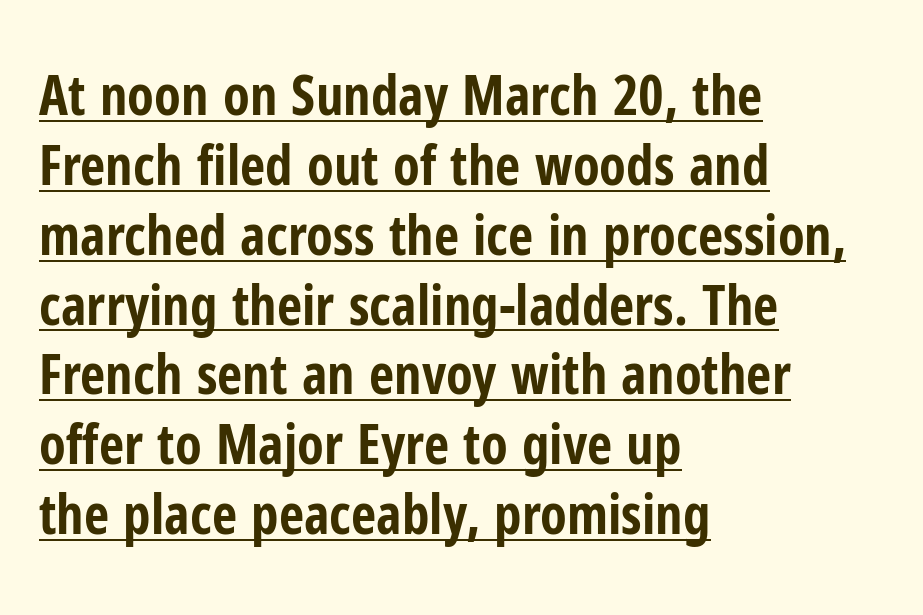
Every letter is thick-stroked: bold, no question. The line texture is even and compact thanks to regular tracking. Leading matches the norm, producing a regular column. Tall strokes in this sample are plumb rather than angled. The face used here is proportionally spaced, like ordinary book or web type.
